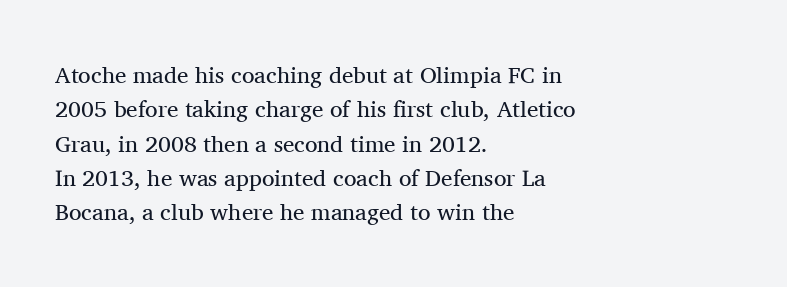
The vertical gap from one line to the next is medium. These lines were composed using upright roman letters. Horizontal alignment here is leftward, the default for most running prose. The gaps between neighbouring characters are ordinary and unremarkable. Weight: regular or lighter.
